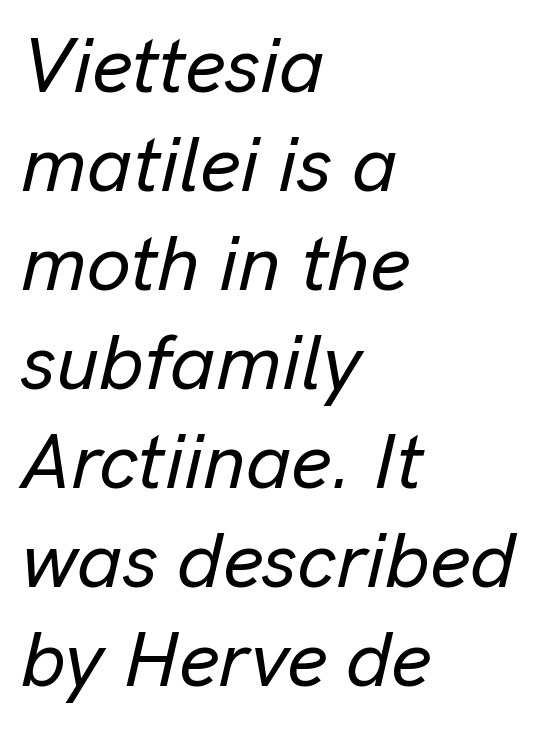
Q: Is the text italic (slanted)? A: Yes, it leans right by about 13 degrees.
Q: Is the text underlined? A: No.
Q: How is the paragraph aligned? A: Left-aligned.
Q: Is the spacing between letters normal or unusually wide? A: Normal.
Q: Is the spacing between lines tight, normal or loose? A: Normal.
Q: Width (condensed, normal, or wide)? A: Normal.
Q: Stroke contrast? A: Low.
Q: x-height? A: Medium.
Q: Monospaced? A: No.
